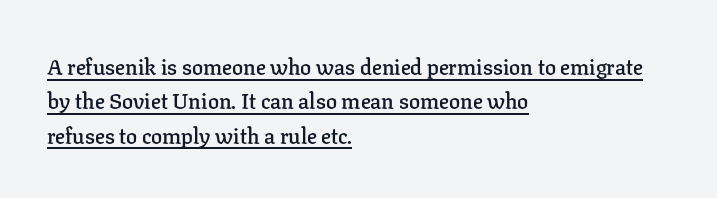
Students, observe the line beneath the letters — that is underlining. The typesetting leans somewhat heavy: a semibold. Leftover space on each line is placed entirely after the last word. The rendering uses a moderate line-height, typical for paragraphs.
